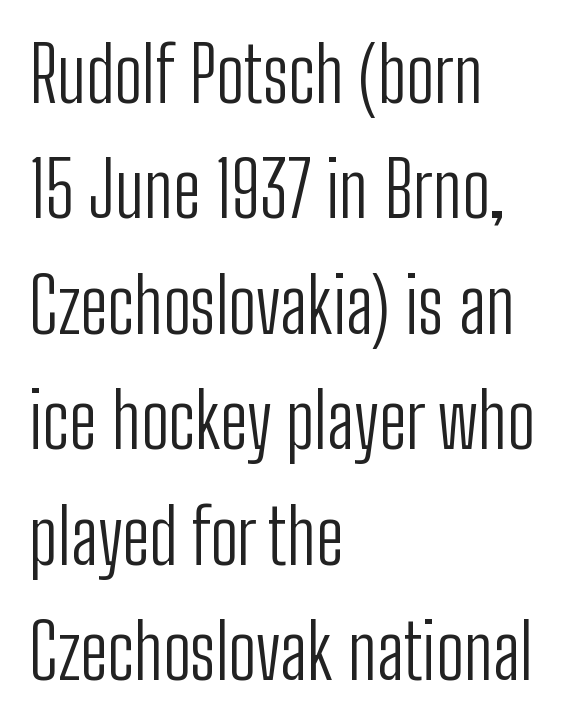
The image shows 75 px light, condensed sans-serif type, upright; set left-aligned, normal line spacing (1.54x), normal letter spacing, not underlined; low stroke contrast and a medium x-height.
